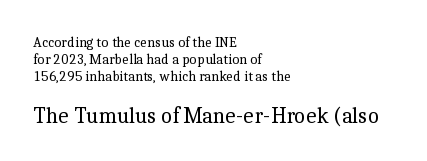
The gap between lines stays unmarked. These lines keep a tight, regular rhythm from letter to letter. Larger block? The one below; the one above is distinctly smaller. Horizontal alignment here is leftward, the default for most running prose. The lettering holds an erect, upright posture throughout. The strokes are not fattened; the text isn't bold.
